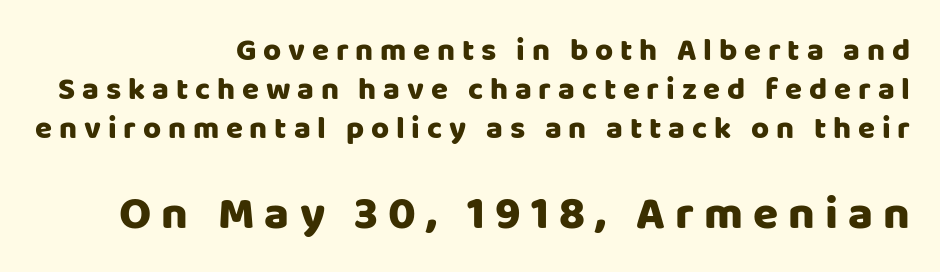
The image shows 46 px sans-serif type, upright; set right-aligned, normal line spacing (1.26x), unusually wide letter spacing (+0.22 em), not underlined; the second (bottom) block is 1.48x larger; low stroke contrast and a large x-height.
